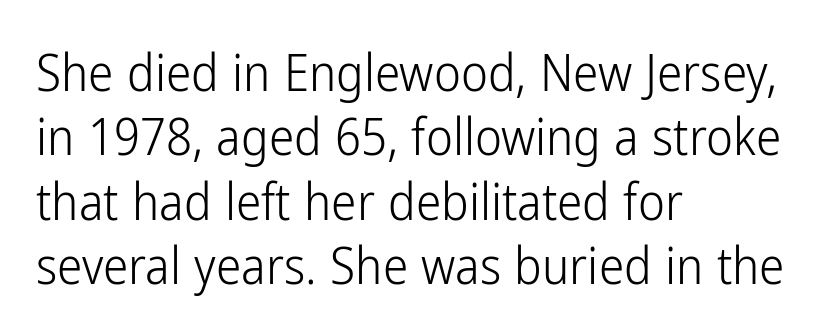
In terms of letterspacing, this is plain default setting. These lines are rendered in a variable-pitch font. Underlining? Definitely not there. A typesetter would label this face a sans. If you measured baseline to baseline, you'd find a middling distance. Stroke mass is kept to a normal reading level or below.
